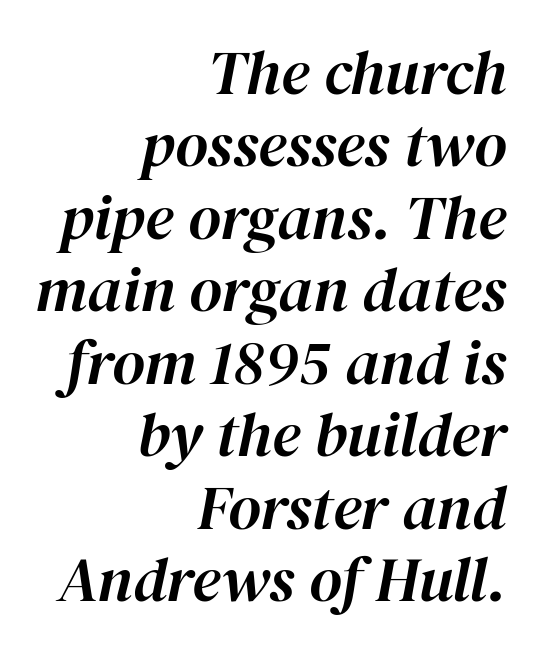
The image shows 63 px text type, italic (leaning right); set right-aligned, tight line spacing (1.15x), normal letter spacing, not underlined; high stroke contrast and a medium x-height.
